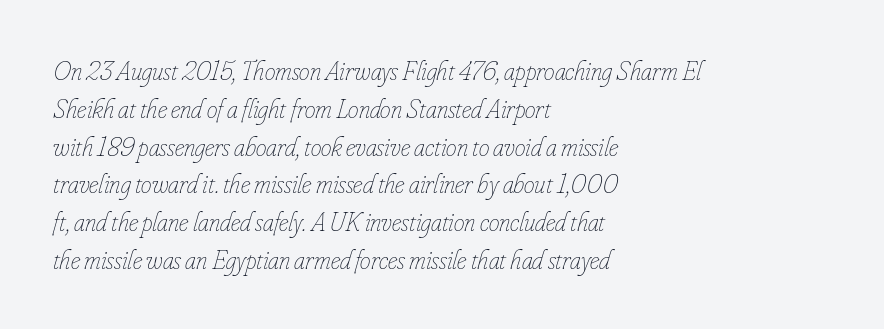
The image shows 27 px text type, italic (leaning right); set left-aligned, normal line spacing (1.4x), normal letter spacing, not underlined.
